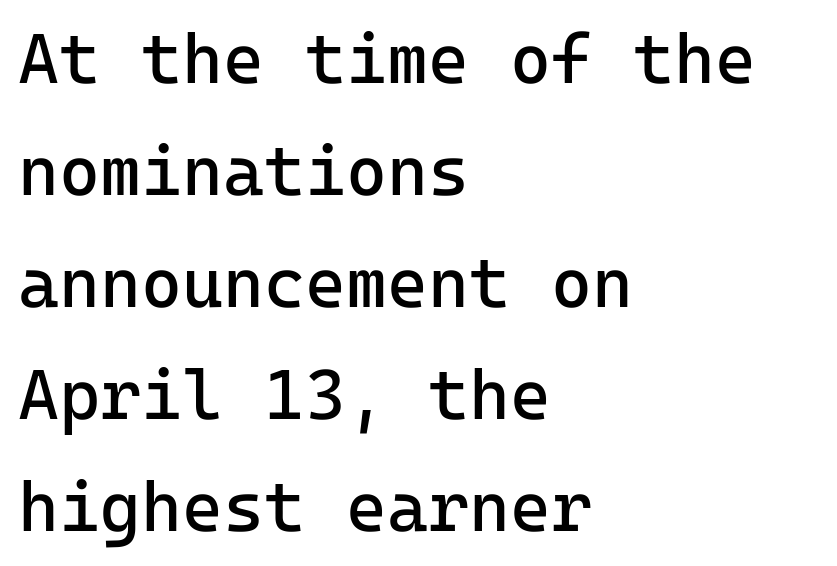
The image shows 70 px regular-weight sans-serif type, upright, monospaced; set left-aligned, normal line spacing (1.6x), normal letter spacing, not underlined; low stroke contrast and a medium x-height.
